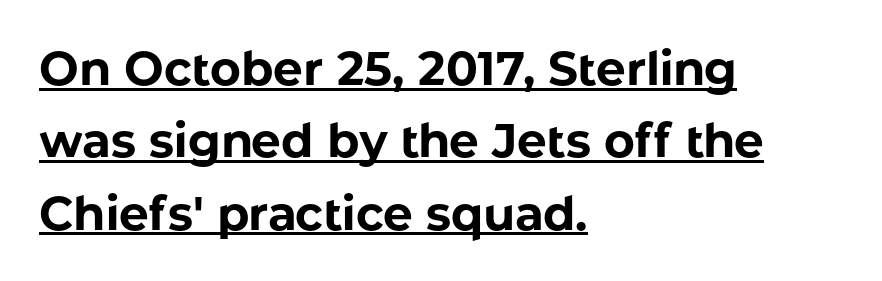
Q: Is the text bold? A: Yes.
Q: Is the text italic (slanted)? A: No, it is upright.
Q: Is the typeface a serif or a sans-serif typeface? A: Sans-serif.
Q: Is the text underlined? A: Yes.
Q: How is the paragraph aligned? A: Left-aligned.
Q: Is the spacing between letters normal or unusually wide? A: Normal.
Q: Is the spacing between lines tight, normal or loose? A: Normal.
Q: Width (condensed, normal, or wide)? A: Normal.
Q: Stroke contrast? A: Low.
Q: x-height? A: Medium.
Q: Monospaced? A: No.
